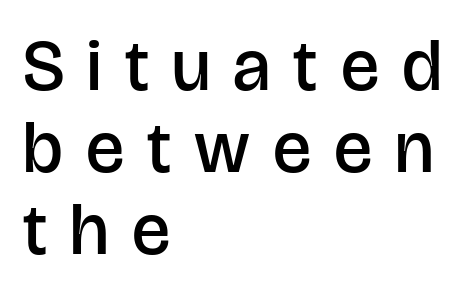
The tracking jumps out immediately: characters are airy and widely separated. You can tell it's not italic because the verticals are truly vertical. Horizontally, the lines are justified to the leading edge only. As a designer I'd log this as weight 600, semibold. You could not count columns in this text — the font is proportionally spaced.
